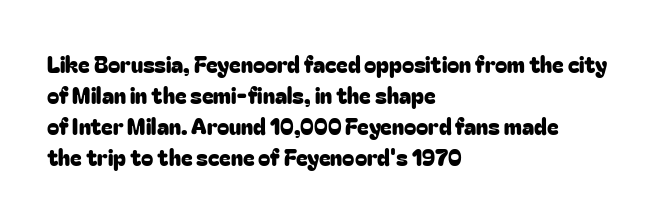
No italicization has been applied; the sample stays upright. The text block is weighted toward the left margin, trailing off unevenly rightward. Each row of text sits above clean, open space. Leading matches the norm, producing a regular column. Nobody touched the tracking dial on this one.
